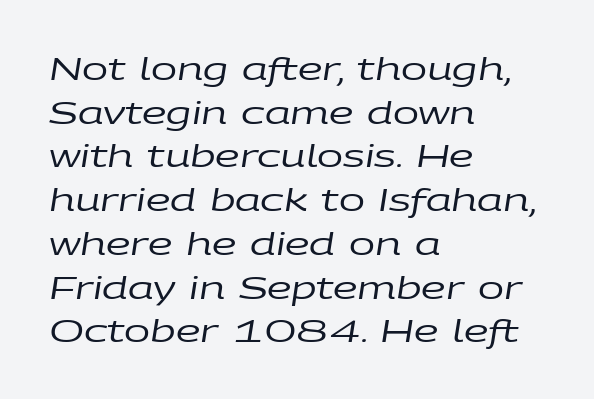
Q: Is the text bold? A: No.
Q: Is the text italic (slanted)? A: Yes, it leans right by about 9 degrees.
Q: Is the text underlined? A: No.
Q: How is the paragraph aligned? A: Left-aligned.
Q: Is the spacing between letters normal or unusually wide? A: Normal.
Q: Is the spacing between lines tight, normal or loose? A: Normal.
Q: Width (condensed, normal, or wide)? A: Wide.
Q: Stroke contrast? A: Low.
Q: x-height? A: Large.
Q: Monospaced? A: No.
